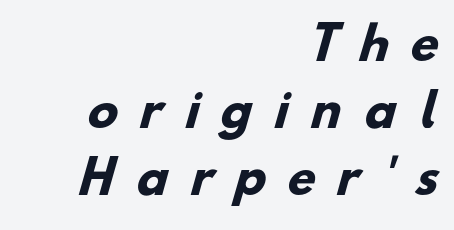
The image shows 45 px heavy sans-serif type; set right-aligned, normal line spacing (1.49x), unusually wide letter spacing (+0.49 em), not underlined; low stroke contrast and a small x-height.
